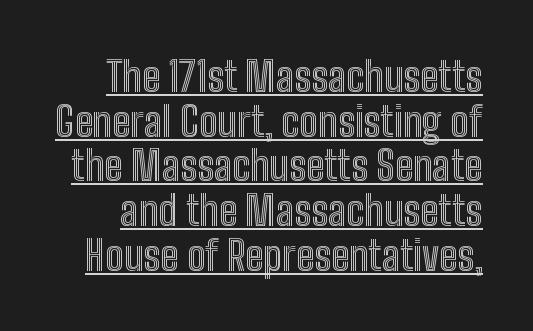
Q: Is the text italic (slanted)? A: No, it is upright.
Q: Is the text underlined? A: Yes.
Q: Is the spacing between letters normal or unusually wide? A: Normal.
Q: Is the spacing between lines tight, normal or loose? A: Tight.
Q: Width (condensed, normal, or wide)? A: Condensed.
Q: x-height? A: Medium.
Q: Monospaced? A: No.
